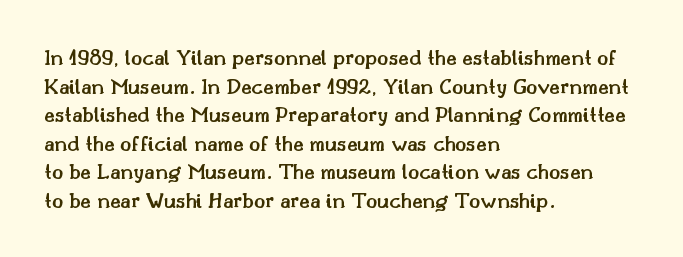
The passage shown is not underscored anywhere. On the weight axis this lands at semibold, roughly 600. Nothing unusual about the tracking: characters are spaced as the font intends. This is roman type, the default non-slanted kind. The paragraph has a hard left edge and a soft right edge.
